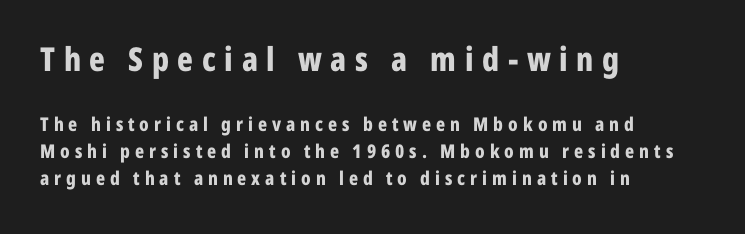
Each word looks stretched out because of the extra space between its letters. A typesetter would call this leading conventional body-copy spacing. On the weight axis this lands at bold, roughly 700. Which chunk is bigger? The first one — the top block dwarfs the bottom. Do the characters align in a grid? No, the font is proportional.
